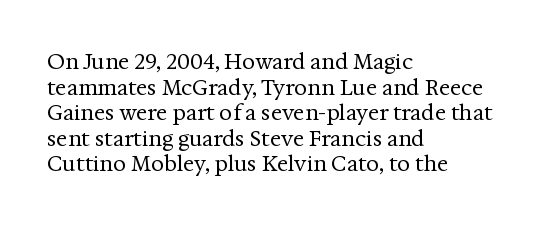
Does extra space separate the letters? No, they use regular spacing. The passage is arranged the way most books set body copy — flush left. The area under the type is left untouched. The face looks like a standard text weight, possibly lighter. Notice how the stems are strictly vertical — no italics here.
